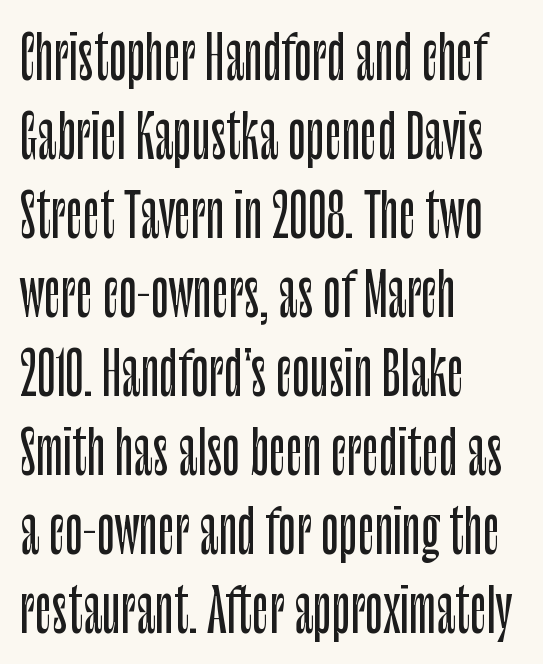
No word sits above an underline. Note: no serifs on the glyphs. Nope, not italic — everything's standing straight. The letterforms sit shoulder to shoulder at normal distance.
